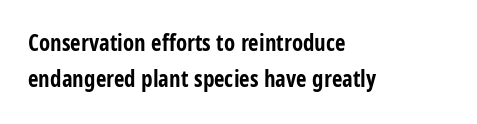
Is the block centered? No — it sits flush against the left margin. A full-strength bold gives these letters their thick strokes. The zone under the glyphs is completely vacant. This sample uses an upright cut, with every glyph sitting square on the baseline. The passage shown has conventional tracking throughout. The line-height multiplier appears to be the usual default.
